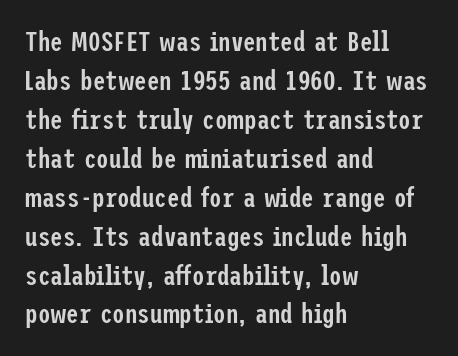
{"serif": "no", "italic": "no", "bold": "semi", "weight": "semibold", "width": "condensed", "stroke_contrast": "low", "x_height": "medium", "underline": "no", "align": "left", "line_spacing": "normal", "line_spacing_ratio": 1.39, "letter_spacing": "normal", "letter_spacing_em": 0.0, "glyph_px": 28}
